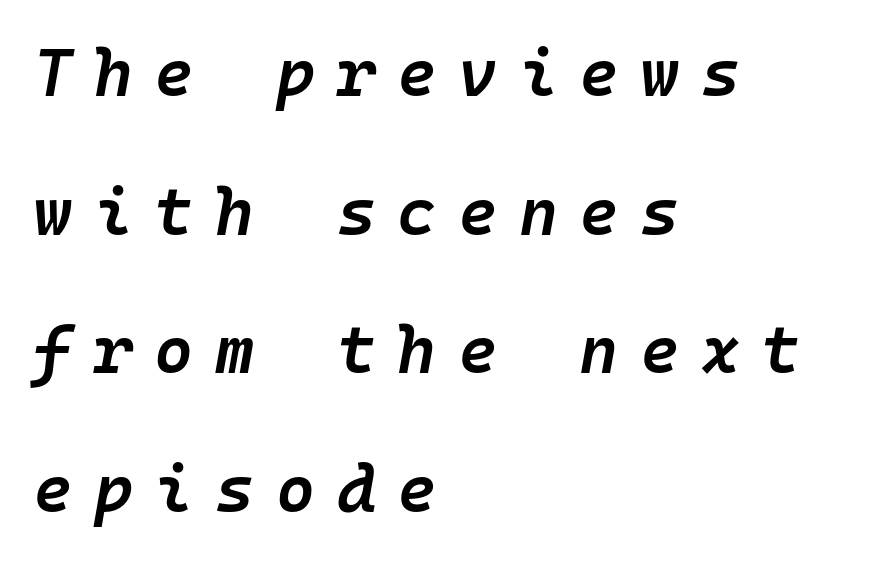
Q: Is the text bold? A: Semi-bold.
Q: Is the text italic (slanted)? A: Yes, it leans right by about 10 degrees.
Q: Is the text underlined? A: No.
Q: How is the paragraph aligned? A: Left-aligned.
Q: Is the spacing between letters normal or unusually wide? A: Unusually wide.
Q: Is the spacing between lines tight, normal or loose? A: Loose.
Q: Width (condensed, normal, or wide)? A: Normal.
Q: Stroke contrast? A: Low.
Q: x-height? A: Medium.
Q: Monospaced? A: Yes.
